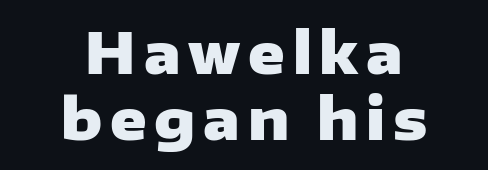
These lines are composed in type without serifs. The passage shown is typed in a proportional face where columns would drift. Plenty of ink on the page — the face is bold. The rendering positions every line midway between the sides. The space beneath each line is pristine and unruled.
